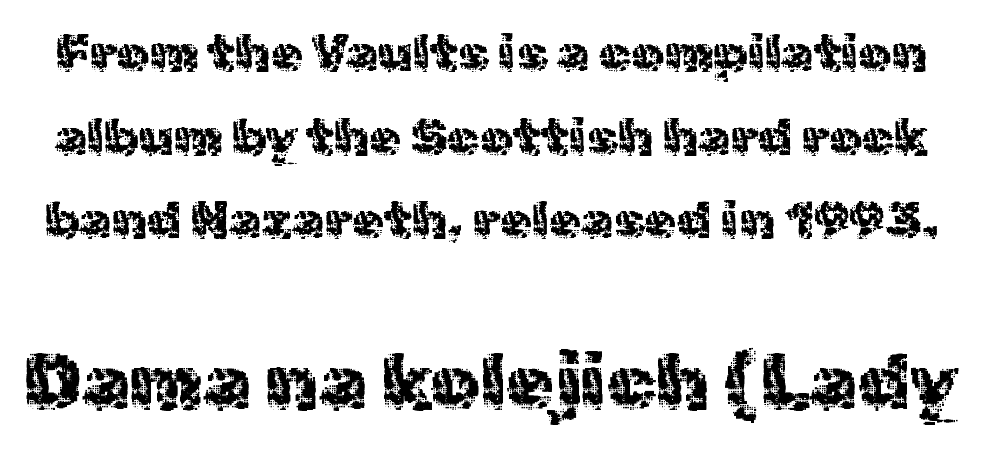
Q: Is the text bold? A: No.
Q: Is the text italic (slanted)? A: No, it is upright.
Q: Is the typeface a serif or a sans-serif typeface? A: Sans-serif.
Q: Is the text underlined? A: No.
Q: Is the spacing between letters normal or unusually wide? A: Normal.
Q: Is the spacing between lines tight, normal or loose? A: Normal.
Q: Which block of text is set in a larger size, the first (top) or the second (bottom)? A: The second (bottom) one.
Q: Width (condensed, normal, or wide)? A: Normal.
Q: x-height? A: Medium.
Q: Monospaced? A: No.
